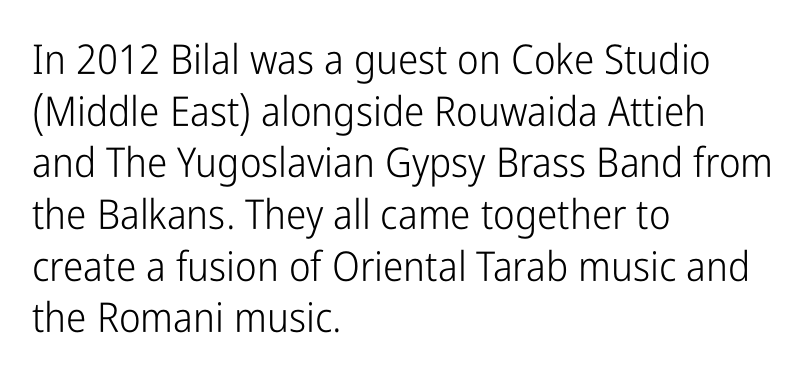
{"serif": "no", "italic": "no", "bold": "no", "weight": "light", "width": "condensed", "stroke_contrast": "low", "x_height": "medium", "monospaced": "no", "underline": "no", "align": "left", "line_spacing": "normal", "line_spacing_ratio": 1.26, "letter_spacing": "normal", "letter_spacing_em": 0.0, "glyph_px": 41}
